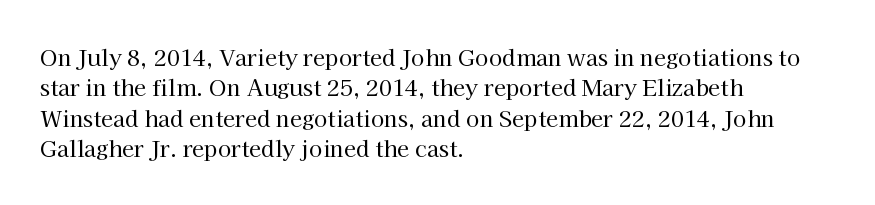
A quiet, ordinary-to-light weight characterises the typeface. The text block is weighted toward the left margin, trailing off unevenly rightward. This rendering leaves character spacing at its baseline value. Characters remain perfectly vertical along every line. The strip under each line holds only bare page.
